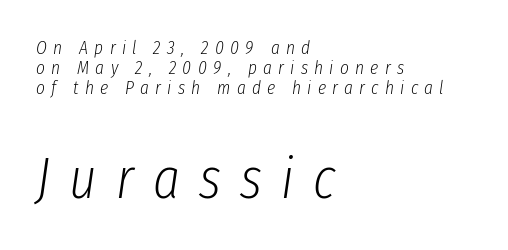
The image shows 58 px light, condensed type, italic (leaning right); set left-aligned, tight line spacing (1.06x), unusually wide letter spacing (+0.33 em), not underlined; the second (bottom) block is 3.05x larger; low stroke contrast and a medium x-height.
